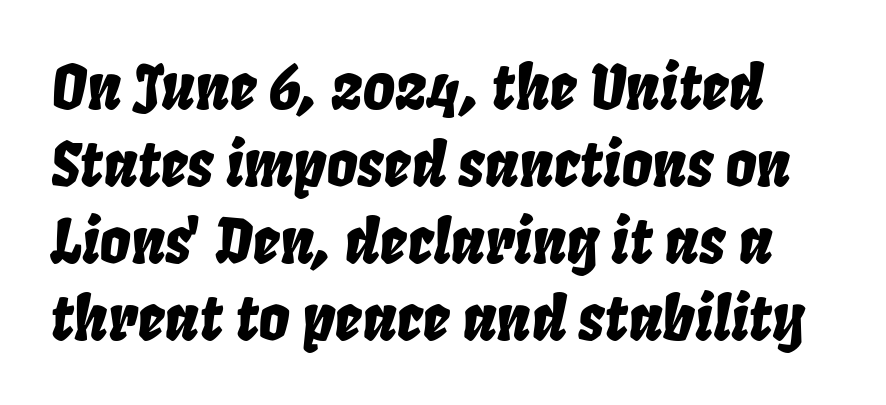
{"italic": "yes", "lean": "right", "slant_degrees": 8, "width": "condensed", "stroke_contrast": "low", "x_height": "large", "monospaced": "no", "underline": "no", "line_spacing": "normal", "line_spacing_ratio": 1.26, "letter_spacing": "normal", "letter_spacing_em": 0.0, "glyph_px": 61}
